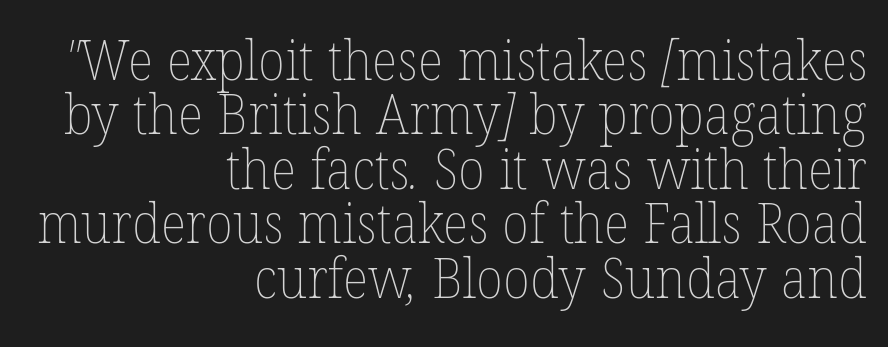
These lines keep a tight, regular rhythm from letter to letter. One glance says dense: line gaps are narrower than usual. Vertical stems look standard width or narrower in stroke. Words float on clear page, feet unadorned.
